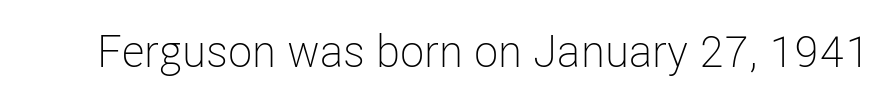
The passage shown has conventional tracking throughout. If you drew a line through each stem, it would be perfectly vertical. Weight: not bold — regular or lighter. Typographically, this falls in the sans-serif category. Underline: absent.
